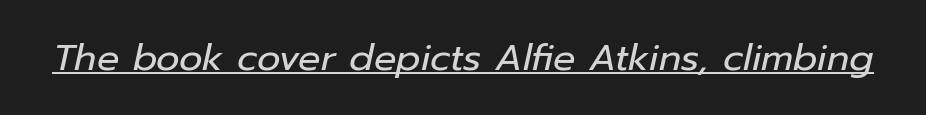
{"italic": "yes", "lean": "right", "slant_degrees": 12, "bold": "no", "weight": "regular", "width": "normal", "stroke_contrast": "low", "x_height": "medium", "monospaced": "no", "underline": "yes", "letter_spacing": "normal", "letter_spacing_em": 0.0, "glyph_px": 37}
